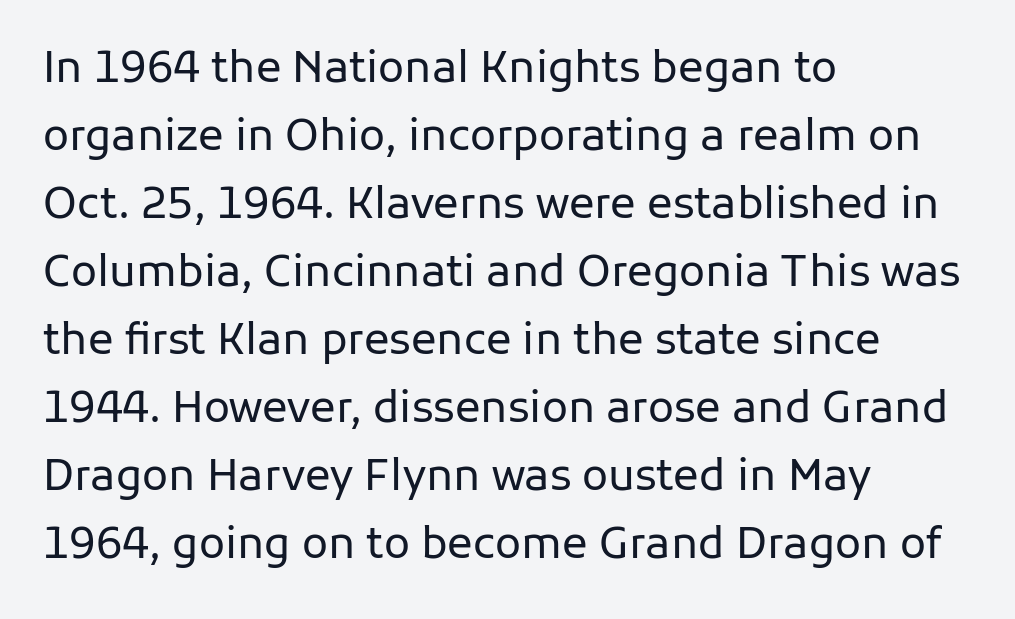
The image shows 43 px regular-weight sans-serif type, upright; set left-aligned, normal line spacing (1.58x), normal letter spacing, not underlined; low stroke contrast and a medium x-height.
